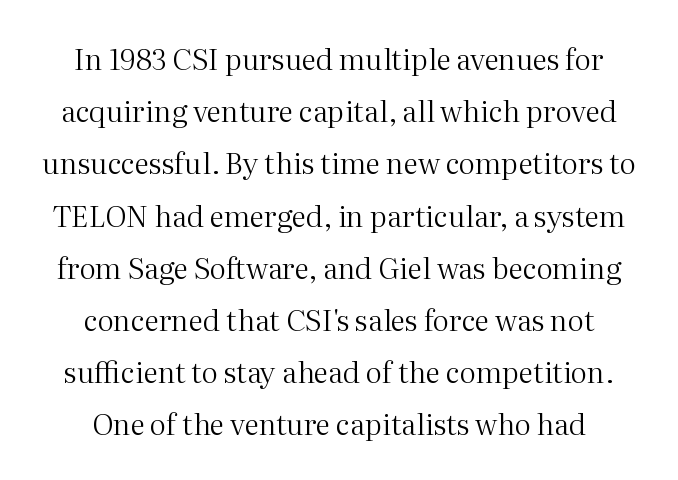
Clear beneath every line of the passage. Posture: upright roman. Check where the strokes stop: tiny serifs finish them off. A typesetter would call this zero additional tracking. The font sits on the lighter half of the weight spectrum, regular included.
